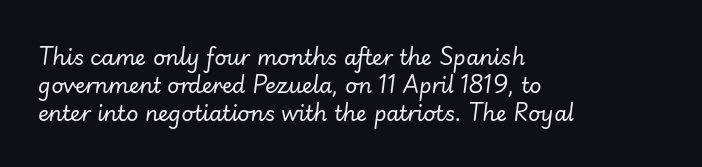
Left-aligned paragraph, ragged on the right. Decoration check: the copy has no underline. The passage shown is not bold in any degree. The letters sit at their default tracking, neither squeezed nor spread. Students, observe: this is what conventionally led text looks like. Observe the lean: these are italic letterforms.
